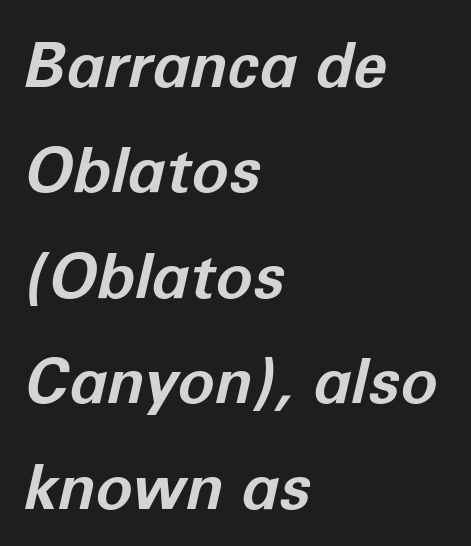
{"italic": "yes", "lean": "right", "slant_degrees": 12, "bold": "yes", "weight": "bold", "width": "normal", "stroke_contrast": "low", "x_height": "medium", "monospaced": "no", "underline": "no", "align": "left", "line_spacing": "normal", "line_spacing_ratio": 1.7, "letter_spacing": "normal", "letter_spacing_em": 0.0, "glyph_px": 62}
